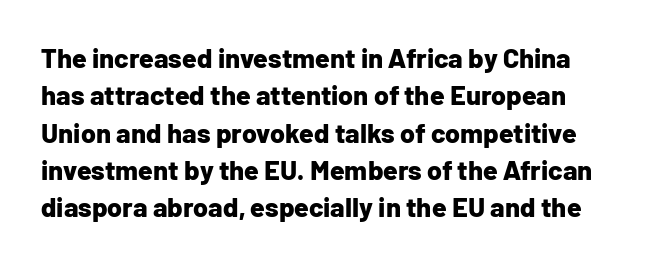
Q: Is the text bold? A: Yes.
Q: Is the text italic (slanted)? A: No, it is upright.
Q: Is the text underlined? A: No.
Q: Is the spacing between letters normal or unusually wide? A: Normal.
Q: Is the spacing between lines tight, normal or loose? A: Normal.
